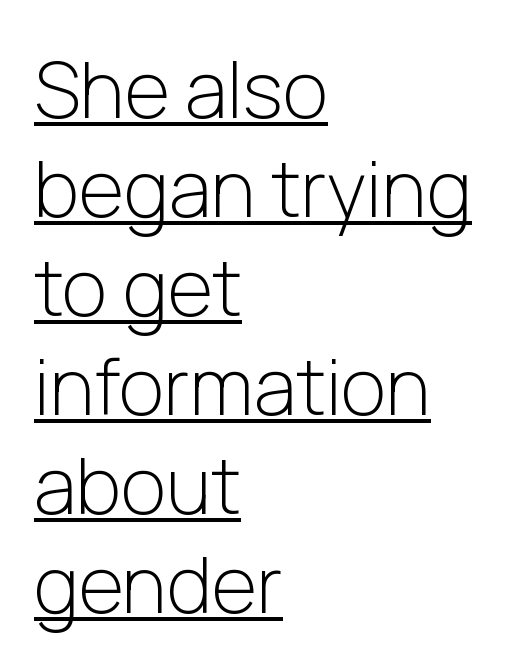
{"serif": "no", "italic": "no", "bold": "no", "weight": "light", "width": "normal", "stroke_contrast": "low", "x_height": "medium", "monospaced": "no", "underline": "yes", "align": "left", "line_spacing": "normal", "line_spacing_ratio": 1.27, "letter_spacing": "normal", "letter_spacing_em": 0.0, "glyph_px": 78}
